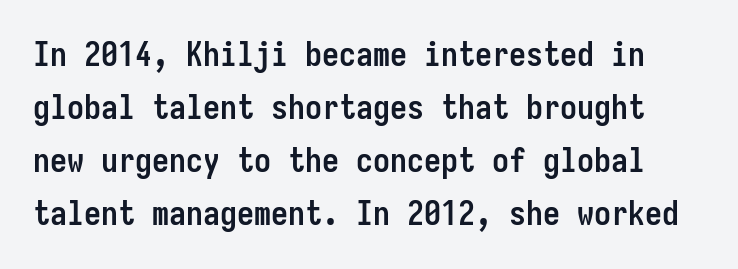
No extra tracking has been applied to these lines. Ascenders rise straight up at ninety degrees. Fixed-width glyphs throughout — classic coding-font behaviour. Letterform terminals end flat and unadorned throughout the passage. Quick note: interline space is typical.
